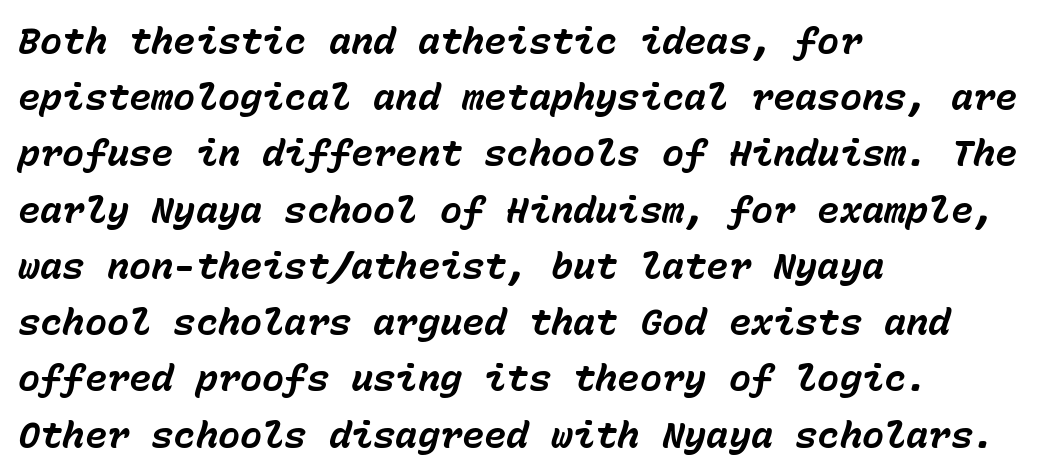
The image shows 37 px bold type, italic (leaning right), monospaced; set left-aligned, normal line spacing (1.52x), normal letter spacing, not underlined; low stroke contrast and a medium x-height.
